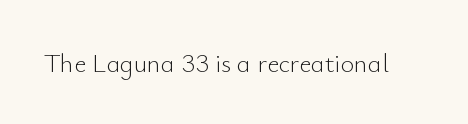
{"italic": "no", "bold": "no", "underline": "no", "letter_spacing": "normal", "letter_spacing_em": 0.0, "glyph_px": 26}
